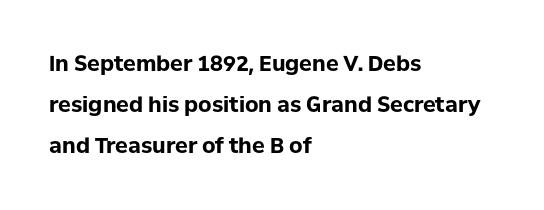
The paragraph has a hard left edge and a soft right edge. Nope, not italic — everything's standing straight. Students, observe: this is what heavily led, spacious text looks like. A bare baseline throughout the passage.
